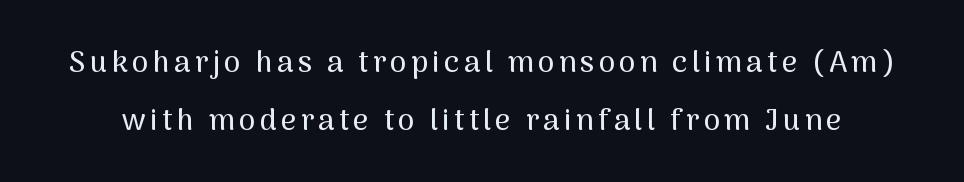
{"serif": "no", "italic": "no", "width": "normal", "stroke_contrast": "medium", "x_height": "medium", "monospaced": "no", "underline": "no", "line_spacing": "loose", "line_spacing_ratio": 1.93, "glyph_px": 30}
